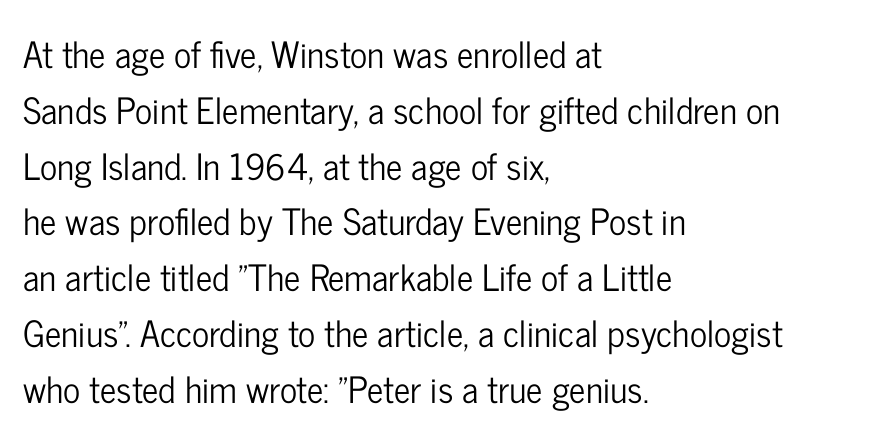
{"serif": "no", "italic": "no", "width": "condensed", "stroke_contrast": "low", "x_height": "medium", "monospaced": "no", "underline": "no", "align": "left", "line_spacing": "normal", "line_spacing_ratio": 1.55, "letter_spacing": "normal", "letter_spacing_em": 0.0, "glyph_px": 36}
